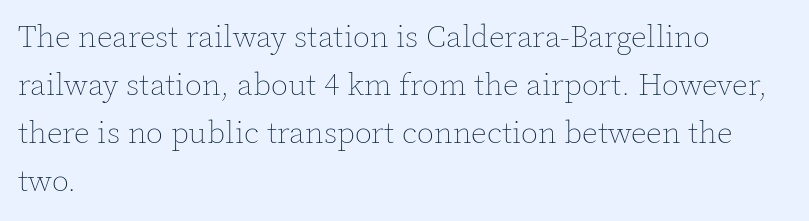
{"italic": "no", "bold": "no", "weight": "thin", "width": "normal", "x_height": "medium", "monospaced": "no", "underline": "no", "align": "left", "line_spacing": "normal", "line_spacing_ratio": 1.55, "letter_spacing": "normal", "letter_spacing_em": 0.0, "glyph_px": 31}
